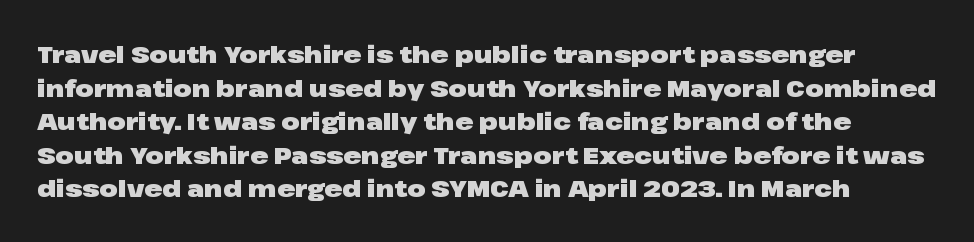
The image shows 24 px bold type, upright; set normal line spacing (1.4x), normal letter spacing, not underlined.
